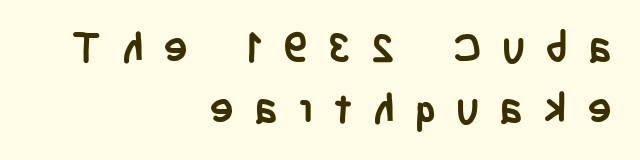
The image shows 41 px semibold, condensed sans-serif type, upright; set right-aligned, normal line spacing (1.49x), unusually wide letter spacing (+0.49 em), not underlined; low stroke contrast and a large x-height.
